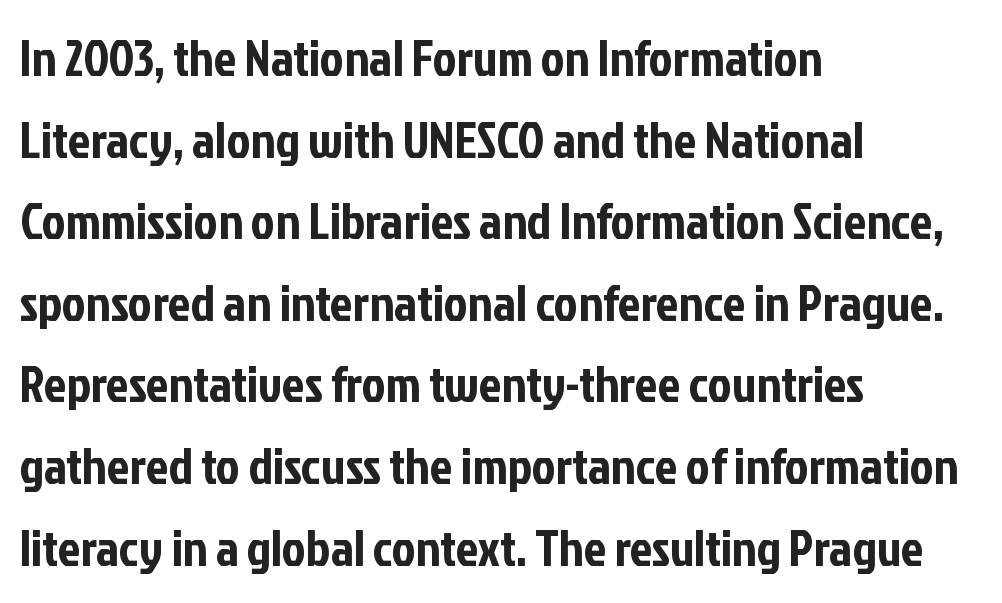
Q: Is the text italic (slanted)? A: No, it is upright.
Q: Is the typeface a serif or a sans-serif typeface? A: Sans-serif.
Q: Is the text underlined? A: No.
Q: How is the paragraph aligned? A: Left-aligned.
Q: Is the spacing between letters normal or unusually wide? A: Normal.
Q: Is the spacing between lines tight, normal or loose? A: Normal.
Q: Width (condensed, normal, or wide)? A: Condensed.
Q: Stroke contrast? A: Low.
Q: x-height? A: Medium.
Q: Monospaced? A: No.
